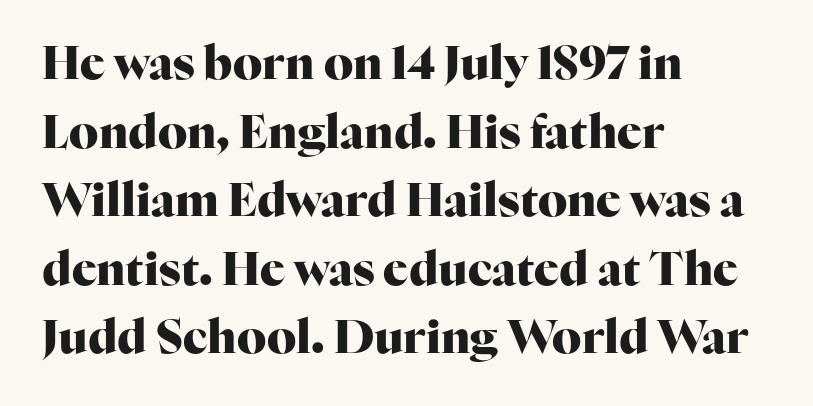
{"serif": "yes", "italic": "no", "bold": "yes", "weight": "heavy", "width": "normal", "stroke_contrast": "high", "x_height": "medium", "monospaced": "no", "underline": "no", "align": "left", "line_spacing": "normal", "line_spacing_ratio": 1.49, "letter_spacing": "normal", "letter_spacing_em": 0.0, "glyph_px": 46}
